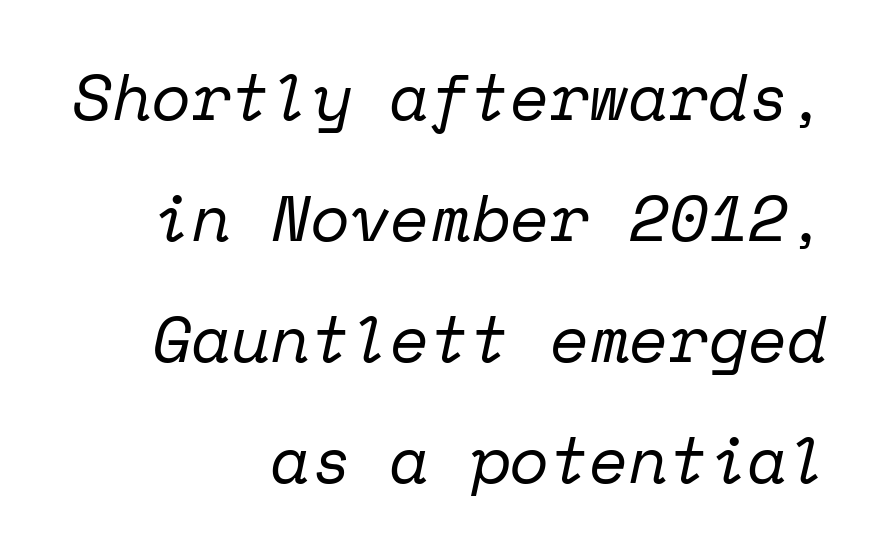
{"serif": "yes", "italic": "yes", "lean": "right", "slant_degrees": 12, "bold": "no", "weight": "regular", "width": "normal", "stroke_contrast": "low", "x_height": "medium", "monospaced": "yes", "underline": "no", "align": "right", "line_spacing_ratio": 1.86, "letter_spacing": "normal", "letter_spacing_em": 0.0, "glyph_px": 65}
